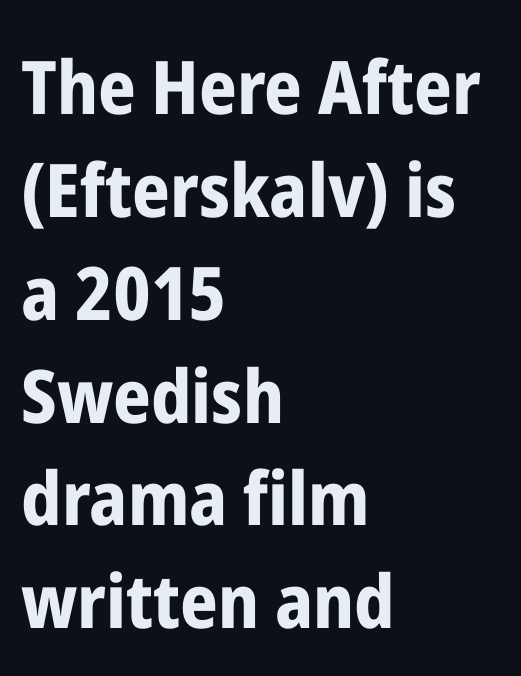
What weight is shown? A full bold with thick strokes. Line beginnings align vertically; line endings do not. Regarding serifs, this sample does without them. Here the designer chose a conventional face with non-uniform glyph widths. Does the lettering tilt? It doesn't — this is upright. Type without underlining.
